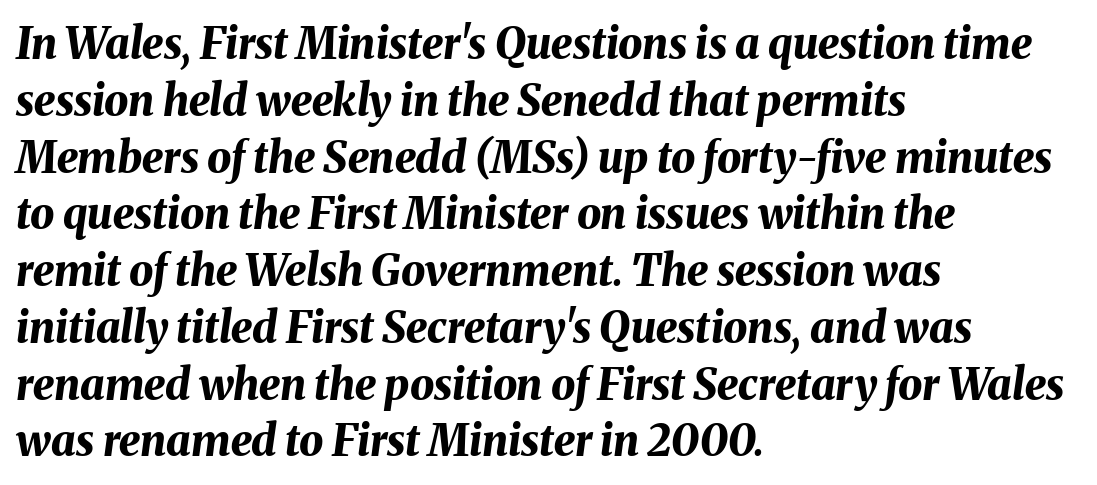
The image shows 43 px bold type, italic (leaning right); set left-aligned, normal line spacing (1.32x), normal letter spacing, not underlined; medium stroke contrast and a medium x-height.
